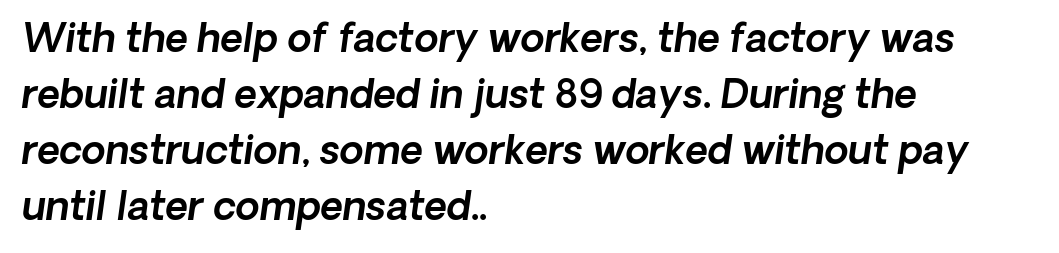
{"serif": "no", "width": "normal", "x_height": "medium", "monospaced": "no", "underline": "no", "align": "left", "line_spacing": "normal", "line_spacing_ratio": 1.44, "letter_spacing": "normal", "letter_spacing_em": 0.0, "glyph_px": 39}
